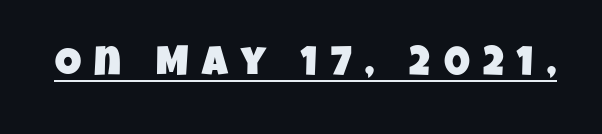
{"serif": "no", "width": "condensed", "stroke_contrast": "low", "x_height": "large", "monospaced": "no", "underline": "yes", "letter_spacing": "wide", "letter_spacing_em": 0.33, "glyph_px": 41}
